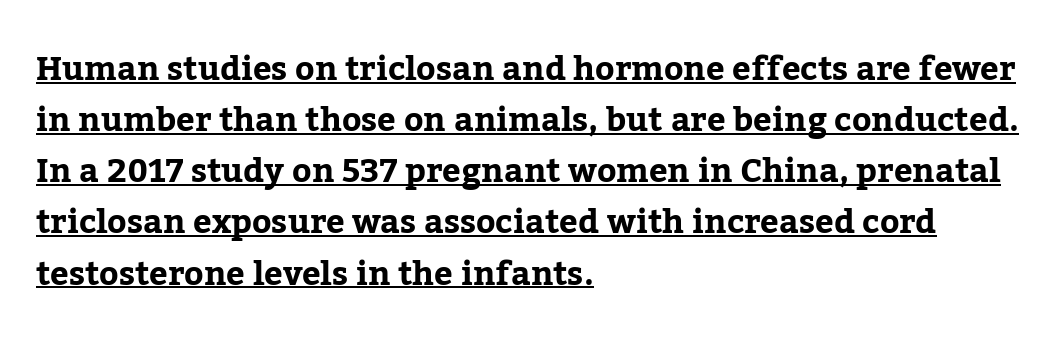
Q: Is the text italic (slanted)? A: No, it is upright.
Q: Is the typeface a serif or a sans-serif typeface? A: Serif.
Q: Is the text underlined? A: Yes.
Q: How is the paragraph aligned? A: Left-aligned.
Q: Is the spacing between letters normal or unusually wide? A: Normal.
Q: Is the spacing between lines tight, normal or loose? A: Normal.
Q: Width (condensed, normal, or wide)? A: Normal.
Q: Stroke contrast? A: Low.
Q: x-height? A: Medium.
Q: Monospaced? A: No.
